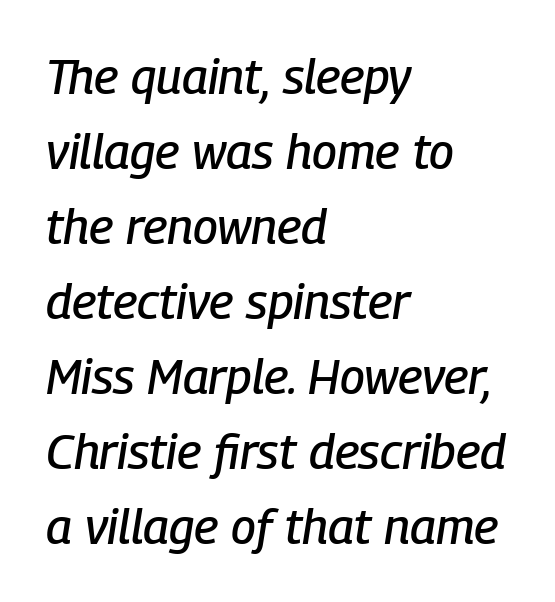
{"italic": "yes", "lean": "right", "slant_degrees": 9, "width": "condensed", "stroke_contrast": "low", "x_height": "medium", "monospaced": "no", "underline": "no", "align": "left", "line_spacing": "normal", "line_spacing_ratio": 1.53, "letter_spacing": "normal", "letter_spacing_em": 0.0, "glyph_px": 49}
